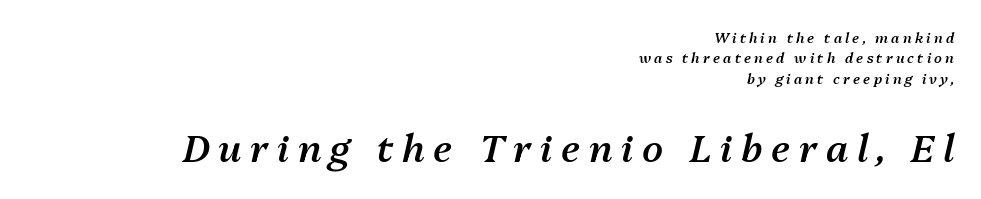
{"italic": "yes", "lean": "right", "slant_degrees": 13, "bold": "semi", "weight": "semibold", "width": "normal", "stroke_contrast": "medium", "x_height": "medium", "monospaced": "no", "underline": "no", "align": "right", "line_spacing": "normal", "line_spacing_ratio": 1.46, "letter_spacing": "wide", "letter_spacing_em": 0.23, "larger_block": "second", "size_ratio": 2.71, "glyph_px": 38}
